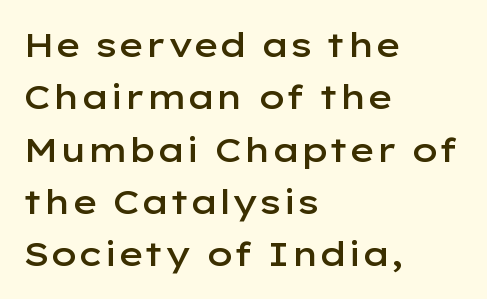
Here the designer chose a conventional face with non-uniform glyph widths. The face used here is rendered with its standard letterfit. Tall strokes in this sample are plumb rather than angled. Nope, no serifs anywhere on these letters. Stems and bowls a touch heavier than normal — semibold. Layout note: lines flush left.
